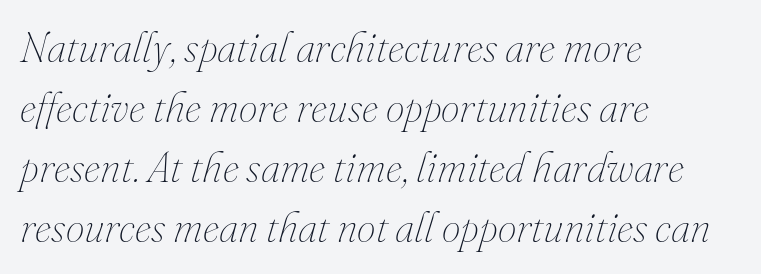
Q: Is the text bold? A: No.
Q: Is the text italic (slanted)? A: Yes, it leans right by about 16 degrees.
Q: Is the text underlined? A: No.
Q: How is the paragraph aligned? A: Left-aligned.
Q: Is the spacing between letters normal or unusually wide? A: Normal.
Q: Is the spacing between lines tight, normal or loose? A: Normal.
Q: Width (condensed, normal, or wide)? A: Normal.
Q: Stroke contrast? A: Medium.
Q: x-height? A: Small.
Q: Monospaced? A: No.
